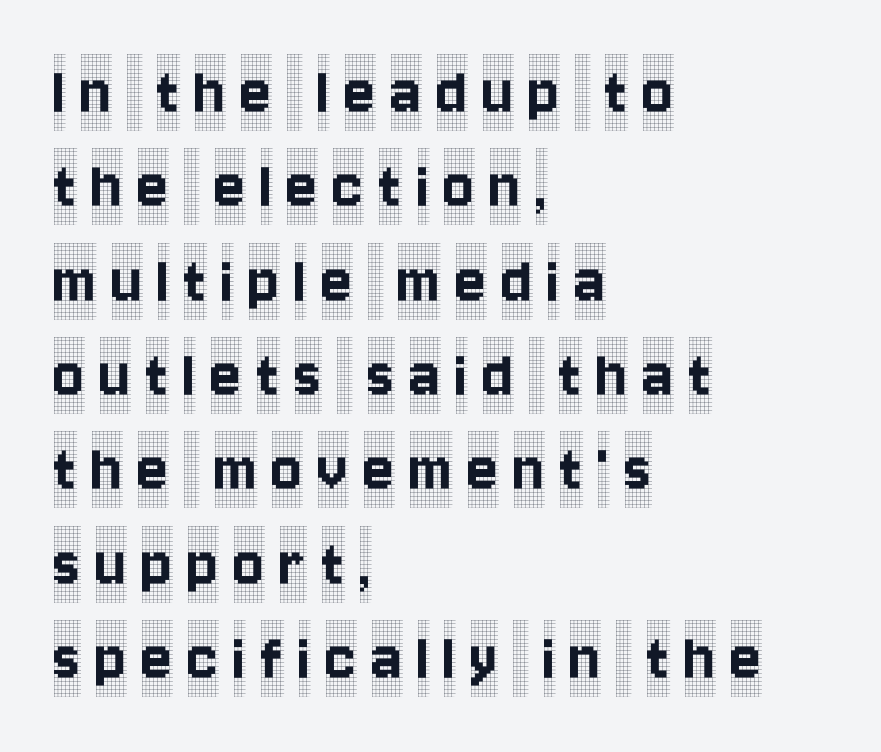
Q: Is the text italic (slanted)? A: No, it is upright.
Q: Is the typeface a serif or a sans-serif typeface? A: Serif.
Q: Is the text underlined? A: No.
Q: How is the paragraph aligned? A: Left-aligned.
Q: Is the spacing between letters normal or unusually wide? A: Unusually wide.
Q: Is the spacing between lines tight, normal or loose? A: Normal.
Q: Width (condensed, normal, or wide)? A: Condensed.
Q: x-height? A: Large.
Q: Monospaced? A: No.
